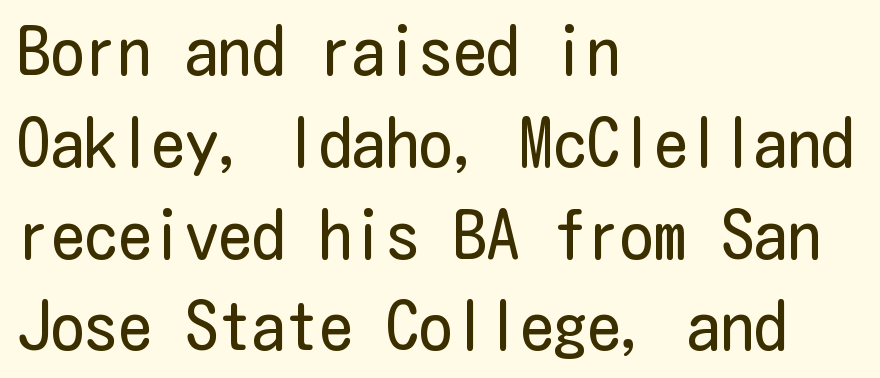
{"serif": "no", "italic": "no", "bold": "no", "weight": "regular", "width": "condensed", "stroke_contrast": "low", "x_height": "medium", "underline": "no", "align": "left", "line_spacing": "normal", "line_spacing_ratio": 1.37, "letter_spacing": "normal", "letter_spacing_em": 0.0, "glyph_px": 67}
